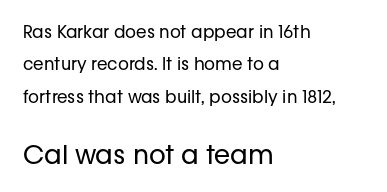
{"italic": "no", "bold": "no", "underline": "no", "align": "left", "line_spacing": "loose", "line_spacing_ratio": 1.91, "letter_spacing": "normal", "letter_spacing_em": 0.0, "larger_block": "second", "size_ratio": 1.53, "glyph_px": 26}
